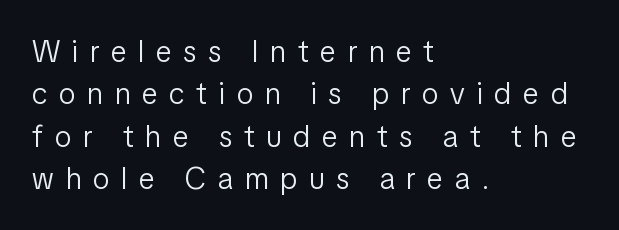
Spacing verdict: proportional, widths tailored to each character. The type family on display is of the sans-serif kind. Every stem runs plumb, perpendicular to the baseline. Visually the block forms a straight wall on the left and a jagged coastline on the right. In terms of leading, this rendering sits right in the middle. The area under the type is left untouched.
